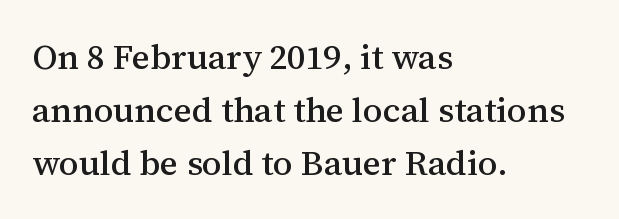
Q: Is the text italic (slanted)? A: No, it is upright.
Q: Is the typeface a serif or a sans-serif typeface? A: Serif.
Q: Is the text underlined? A: No.
Q: How is the paragraph aligned? A: Left-aligned.
Q: Is the spacing between letters normal or unusually wide? A: Normal.
Q: Is the spacing between lines tight, normal or loose? A: Normal.
Q: Width (condensed, normal, or wide)? A: Normal.
Q: Stroke contrast? A: Medium.
Q: x-height? A: Medium.
Q: Monospaced? A: No.
